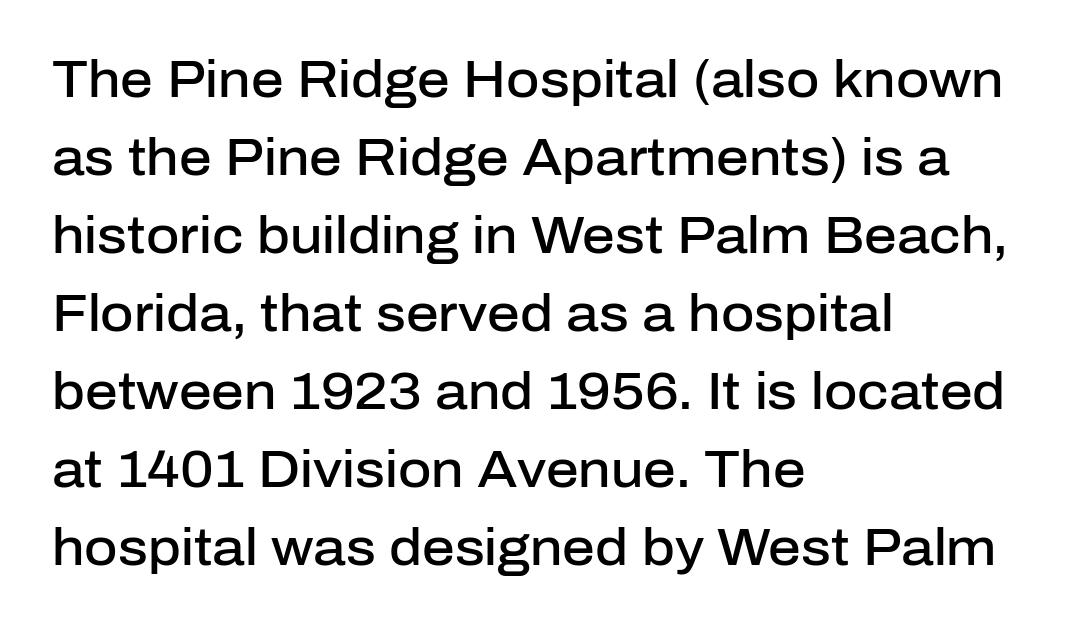
{"serif": "no", "italic": "no", "bold": "semi", "weight": "semibold", "width": "normal", "stroke_contrast": "low", "x_height": "medium", "monospaced": "no", "underline": "no", "align": "left", "line_spacing": "normal", "line_spacing_ratio": 1.53, "letter_spacing": "normal", "letter_spacing_em": 0.0, "glyph_px": 51}
